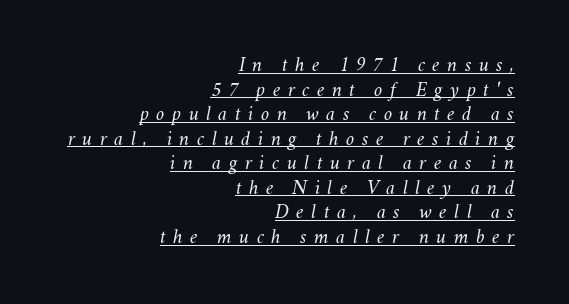
Q: Is the text bold? A: No.
Q: Is the text italic (slanted)? A: Yes, it leans right by about 11 degrees.
Q: Is the text underlined? A: Yes.
Q: How is the paragraph aligned? A: Right-aligned.
Q: Is the spacing between letters normal or unusually wide? A: Unusually wide.
